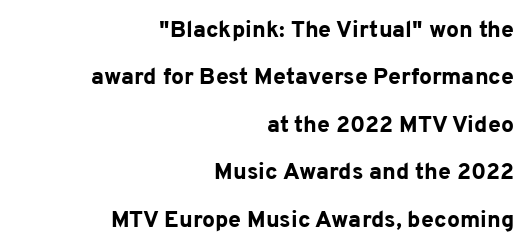
Vertical strokes here are truly vertical. I'd describe the lettering as bold — thick and assertive. Check the space under the baseline: it is left empty. Here the glyphs are tracked normally, forming tight word shapes. Line ends are locked; line starts wander.
